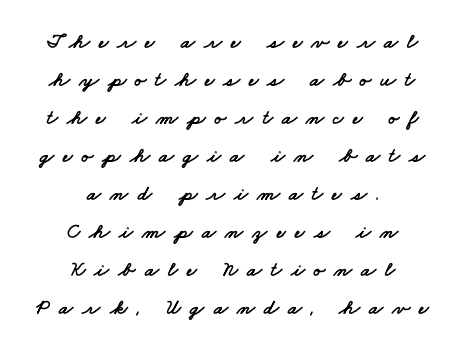
Inter-character spacing is expanded well beyond the font's built-in metrics. Underlining? Definitely not there. Teacher's note: observe the equal gaps on both sides — that is centered alignment.
